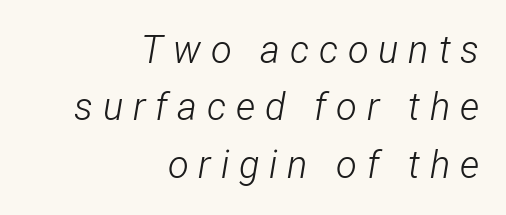
{"italic": "yes", "lean": "right", "slant_degrees": 12, "bold": "no", "weight": "light", "width": "condensed", "stroke_contrast": "low", "x_height": "medium", "monospaced": "no", "underline": "no", "align": "right", "line_spacing": "normal", "line_spacing_ratio": 1.51, "letter_spacing": "wide", "letter_spacing_em": 0.26, "glyph_px": 38}
